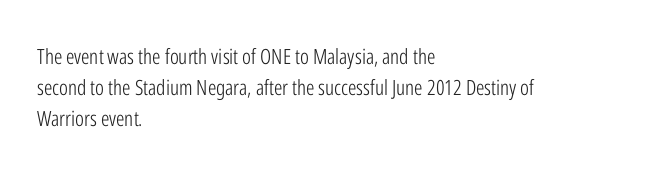
If you drew a line through each stem, it would be perfectly vertical. Leftover space on each line is placed entirely after the last word. The vertical gap from one line to the next is medium. The specimen omits any rule beneath the text block's lines.
